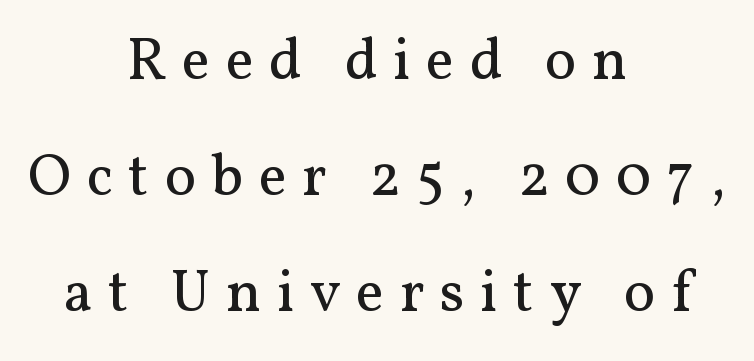
{"serif": "yes", "italic": "no", "bold": "no", "weight": "regular", "width": "normal", "stroke_contrast": "medium", "x_height": "medium", "monospaced": "no", "underline": "no", "align": "center", "line_spacing": "loose", "line_spacing_ratio": 1.97, "letter_spacing": "wide", "letter_spacing_em": 0.26, "glyph_px": 59}
